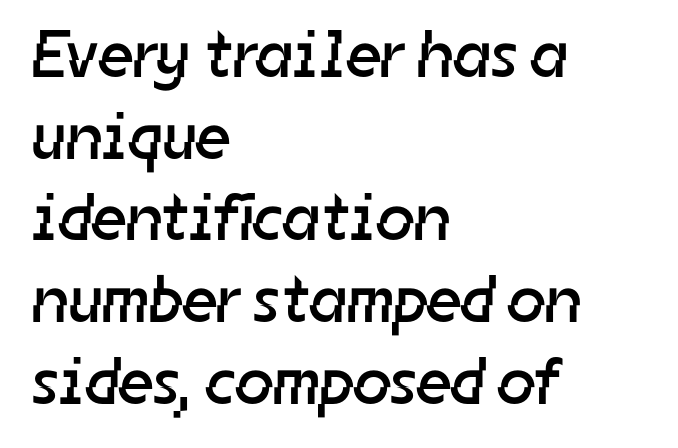
The rendering uses natural spacing where letterforms have individual widths. Descender tails drop into unmarked territory. Alignment: flush left. The text was rendered using a sans face with plain stroke endings.
